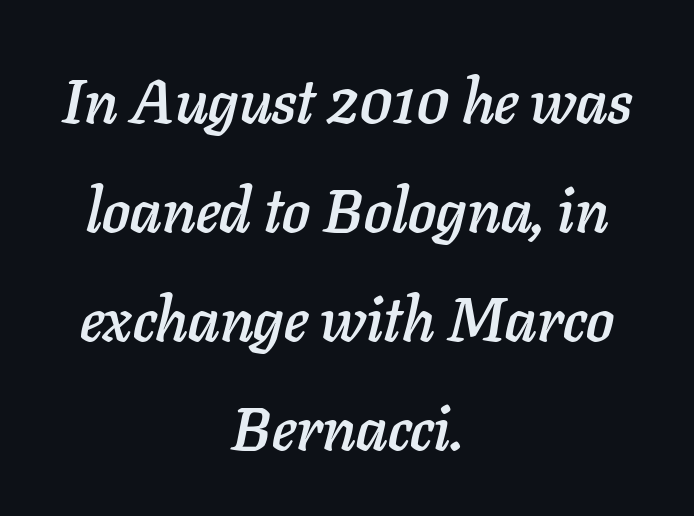
{"italic": "yes", "lean": "right", "slant_degrees": 11, "width": "normal", "stroke_contrast": "low", "x_height": "medium", "monospaced": "no", "underline": "no", "align": "center", "line_spacing_ratio": 1.76, "letter_spacing": "normal", "letter_spacing_em": 0.0, "glyph_px": 62}
